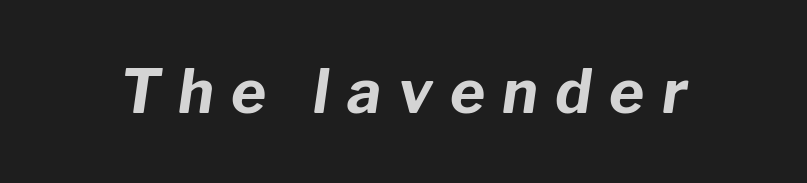
The image shows 60 px bold type, italic (leaning right); set unusually wide letter spacing (+0.29 em), not underlined; low stroke contrast and a medium x-height.
